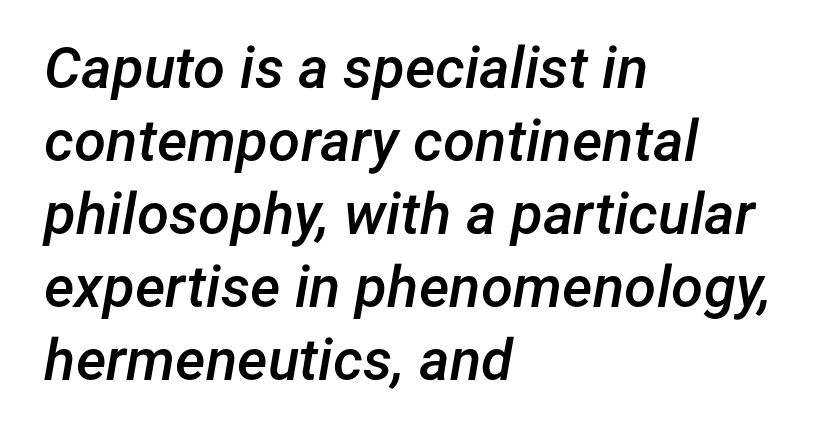
Q: Is the text bold? A: Semi-bold.
Q: Is the text italic (slanted)? A: Yes, it leans right by about 12 degrees.
Q: Is the text underlined? A: No.
Q: How is the paragraph aligned? A: Left-aligned.
Q: Is the spacing between letters normal or unusually wide? A: Normal.
Q: Is the spacing between lines tight, normal or loose? A: Normal.
Q: Width (condensed, normal, or wide)? A: Normal.
Q: Stroke contrast? A: Low.
Q: x-height? A: Medium.
Q: Monospaced? A: No.
